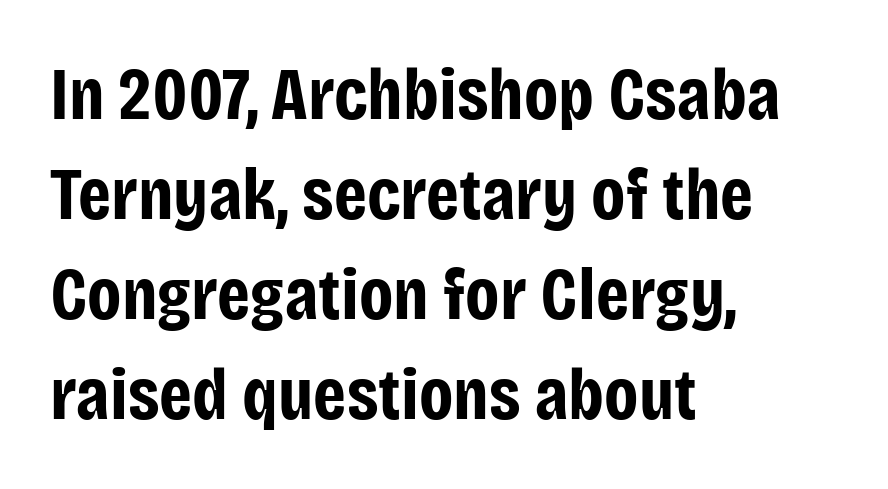
Q: Is the text bold? A: Yes.
Q: Is the text italic (slanted)? A: No, it is upright.
Q: Is the typeface a serif or a sans-serif typeface? A: Sans-serif.
Q: Is the text underlined? A: No.
Q: How is the paragraph aligned? A: Left-aligned.
Q: Is the spacing between letters normal or unusually wide? A: Normal.
Q: Is the spacing between lines tight, normal or loose? A: Normal.
Q: Width (condensed, normal, or wide)? A: Condensed.
Q: Stroke contrast? A: Low.
Q: x-height? A: Large.
Q: Monospaced? A: No.
